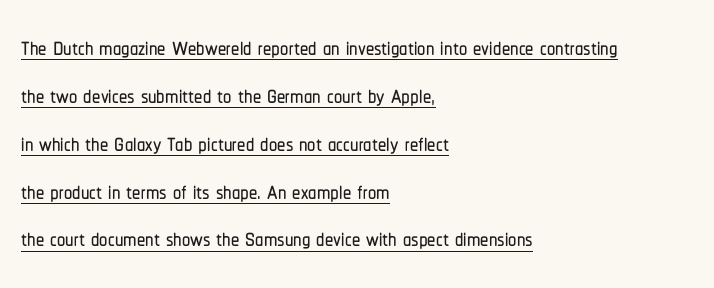
Q: Is the text italic (slanted)? A: No, it is upright.
Q: Is the typeface a serif or a sans-serif typeface? A: Sans-serif.
Q: Is the text underlined? A: Yes.
Q: How is the paragraph aligned? A: Left-aligned.
Q: Is the spacing between letters normal or unusually wide? A: Normal.
Q: Is the spacing between lines tight, normal or loose? A: Normal.
Q: Width (condensed, normal, or wide)? A: Condensed.
Q: Stroke contrast? A: Low.
Q: x-height? A: Medium.
Q: Monospaced? A: No.
